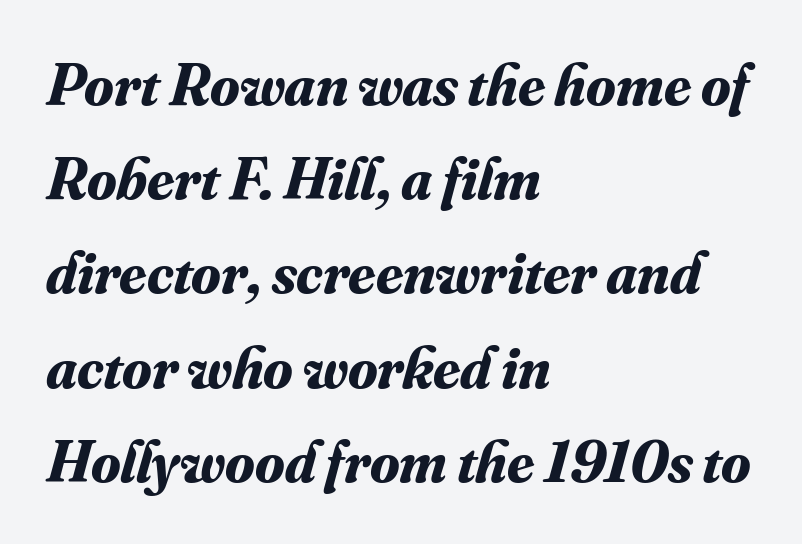
The image shows 60 px bold serif type, italic (leaning right); set left-aligned, normal line spacing (1.57x), normal letter spacing, not underlined; medium stroke contrast and a small x-height.
